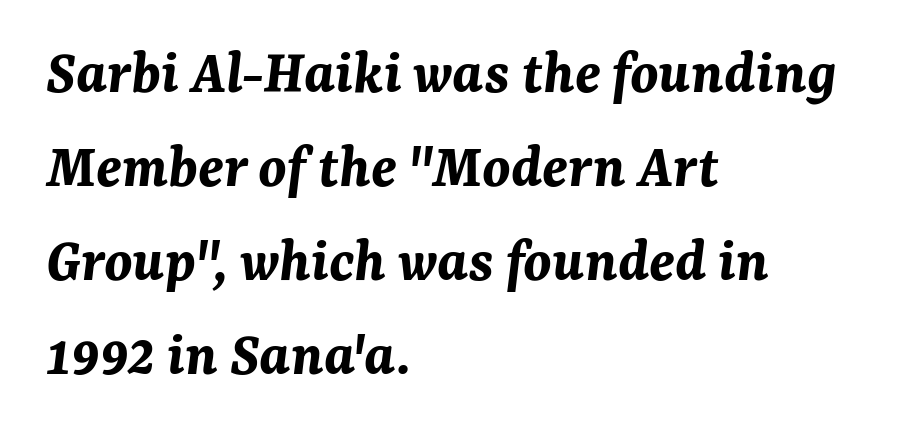
Students, this is bold: see how much ink each stroke carries. Compared with a centered layout, this one pins lines to the left instead. Nobody touched the tracking dial on this one. These lines are rendered in a variable-pitch font.
